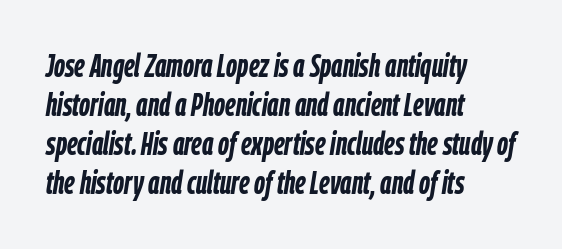
Q: Is the text bold? A: Yes.
Q: Is the text italic (slanted)? A: Yes, it leans right by about 9 degrees.
Q: Is the text underlined? A: No.
Q: How is the paragraph aligned? A: Left-aligned.
Q: Is the spacing between letters normal or unusually wide? A: Normal.
Q: Width (condensed, normal, or wide)? A: Condensed.
Q: Stroke contrast? A: Low.
Q: x-height? A: Medium.
Q: Monospaced? A: No.
